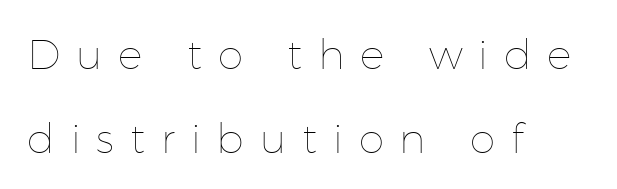
Q: Is the text bold? A: No.
Q: Is the text italic (slanted)? A: No, it is upright.
Q: Is the text underlined? A: No.
Q: How is the paragraph aligned? A: Left-aligned.
Q: Is the spacing between letters normal or unusually wide? A: Unusually wide.
Q: Is the spacing between lines tight, normal or loose? A: Loose.
Q: Width (condensed, normal, or wide)? A: Normal.
Q: Stroke contrast? A: Low.
Q: x-height? A: Medium.
Q: Monospaced? A: No.
